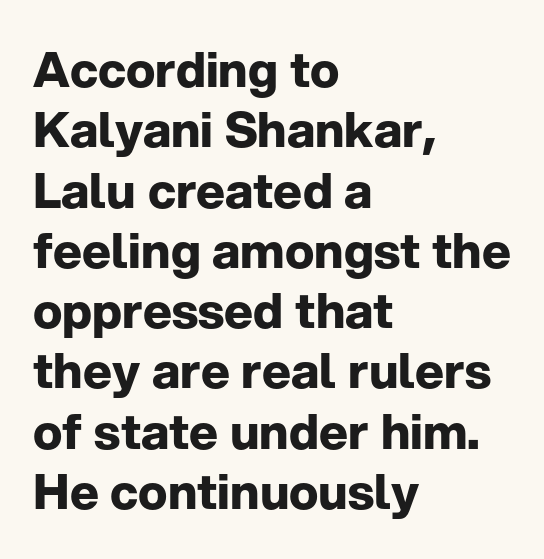
Q: Is the text bold? A: Yes.
Q: Is the text italic (slanted)? A: No, it is upright.
Q: Is the typeface a serif or a sans-serif typeface? A: Sans-serif.
Q: Is the text underlined? A: No.
Q: How is the paragraph aligned? A: Left-aligned.
Q: Is the spacing between letters normal or unusually wide? A: Normal.
Q: Width (condensed, normal, or wide)? A: Normal.
Q: Stroke contrast? A: Low.
Q: x-height? A: Medium.
Q: Monospaced? A: No.
